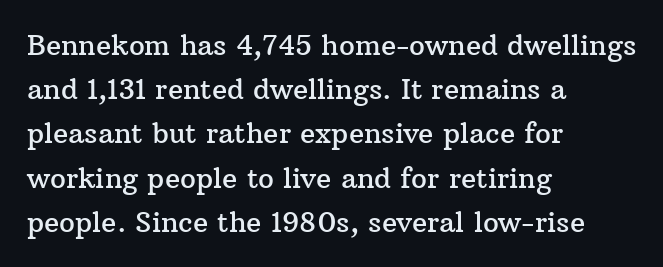
{"serif": "yes", "italic": "no", "width": "normal", "stroke_contrast": "medium", "x_height": "medium", "monospaced": "no", "underline": "no", "align": "left", "line_spacing": "normal", "line_spacing_ratio": 1.58, "letter_spacing": "normal", "letter_spacing_em": 0.0, "glyph_px": 28}
